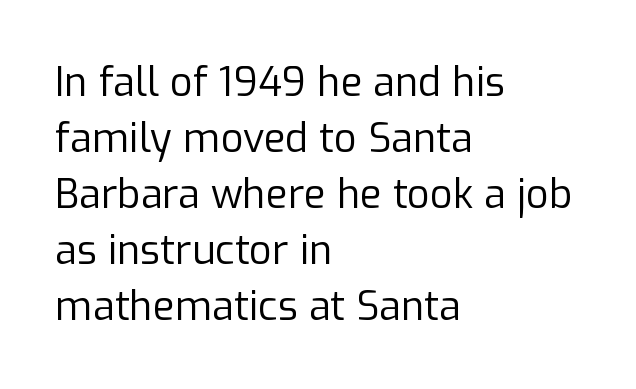
I'd call this a sans setting — the letters go barefoot. You could call the tracking neutral — neither tight nor loose. No letter is thick-stroked: the sample isn't bold. These lines were composed using upright roman letters. Caption: multi-line text, flush left, ragged right. These lines sit exactly where default settings would place them.
